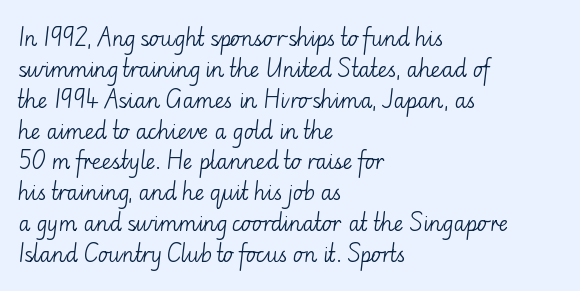
{"bold": "no", "underline": "no", "align": "left", "line_spacing": "normal", "line_spacing_ratio": 1.47, "letter_spacing": "normal", "letter_spacing_em": 0.0, "glyph_px": 21}
